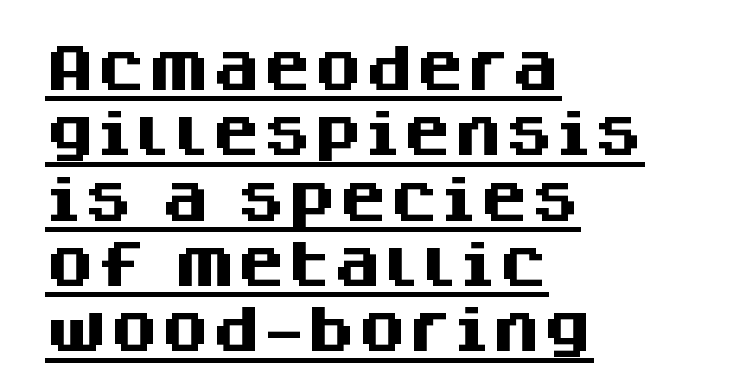
Q: Is the text bold? A: Yes.
Q: Is the text italic (slanted)? A: No, it is upright.
Q: Is the typeface a serif or a sans-serif typeface? A: Sans-serif.
Q: Is the text underlined? A: Yes.
Q: How is the paragraph aligned? A: Left-aligned.
Q: Is the spacing between letters normal or unusually wide? A: Normal.
Q: Is the spacing between lines tight, normal or loose? A: Normal.
Q: Width (condensed, normal, or wide)? A: Normal.
Q: Stroke contrast? A: Medium.
Q: x-height? A: Large.
Q: Monospaced? A: No.
